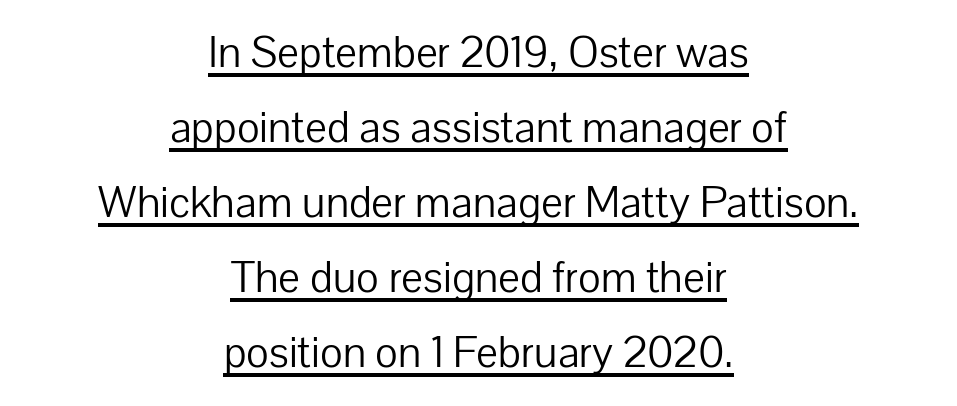
The image shows 46 px light sans-serif type, upright; set centered, normal line spacing (1.63x), normal letter spacing, underlined; low stroke contrast and a medium x-height.
